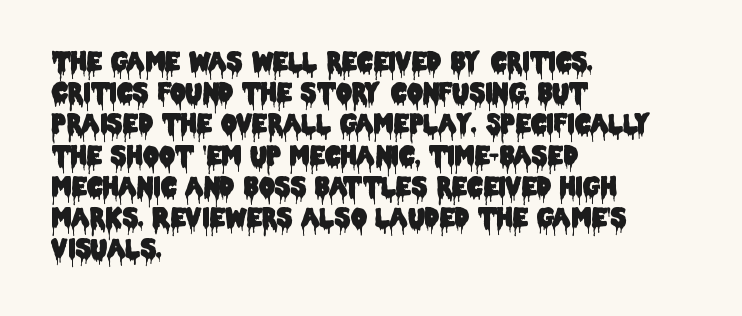
{"italic": "no", "underline": "no", "align": "left", "line_spacing": "normal", "line_spacing_ratio": 1.25, "letter_spacing": "normal", "letter_spacing_em": 0.0, "glyph_px": 25}
